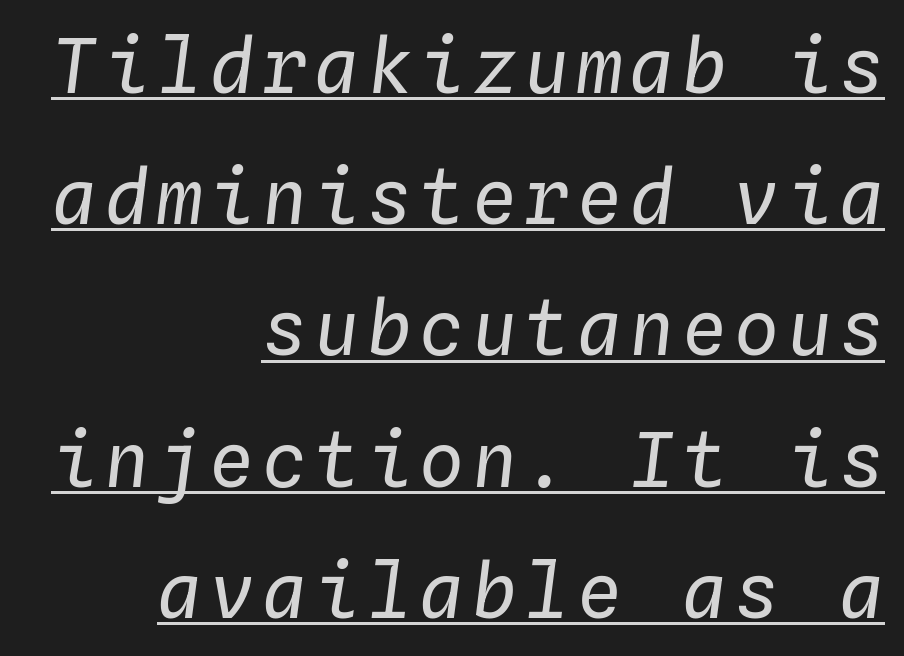
{"italic": "yes", "lean": "right", "slant_degrees": 4, "bold": "no", "weight": "regular", "width": "normal", "stroke_contrast": "low", "x_height": "medium", "monospaced": "yes", "underline": "yes", "align": "right", "line_spacing_ratio": 1.75, "glyph_px": 75}
